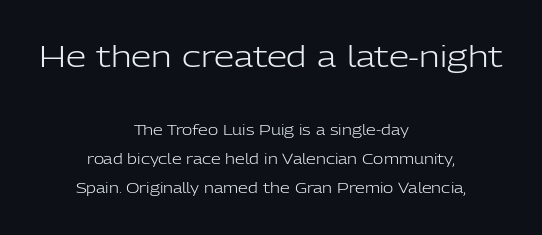
The image shows 29 px light sans-serif type, upright; set centered, loose line spacing (2.06x), normal letter spacing, not underlined; the first (top) block is 2.07x larger; low stroke contrast and a medium x-height.
